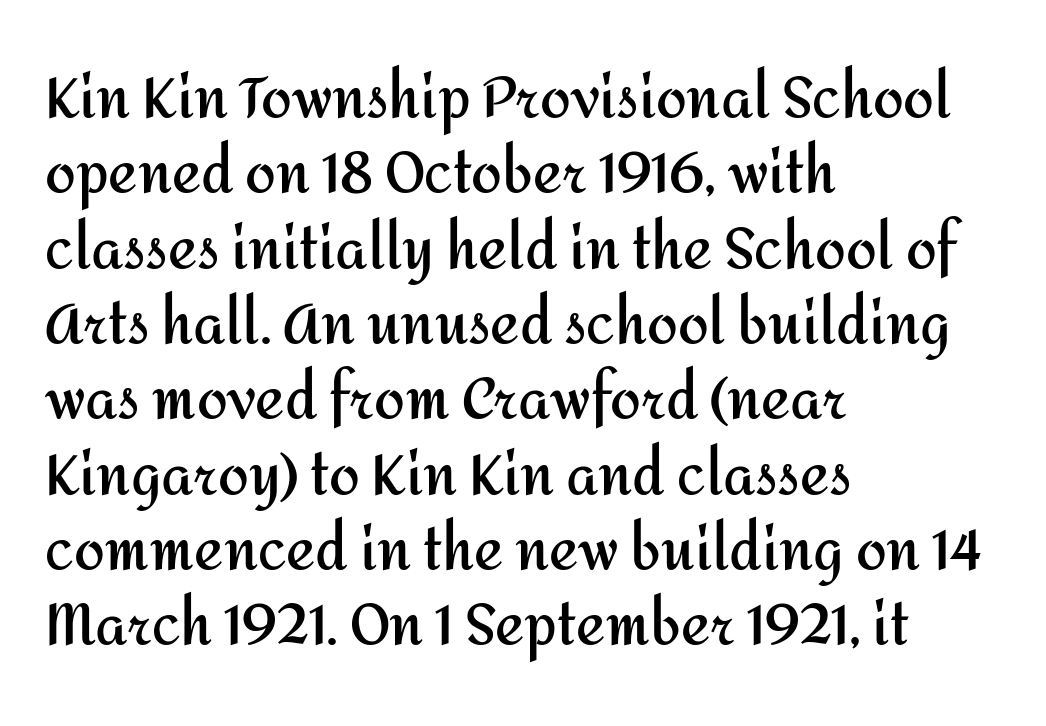
Descenders hang freely into open space. Do the letters lean? They stand straight. The passage shown is typeset with a sans-serif family. Horizontal bands of white between lines are of average thickness. Spacing verdict: proportional, widths tailored to each character. The letters sit at their default tracking, neither squeezed nor spread.
